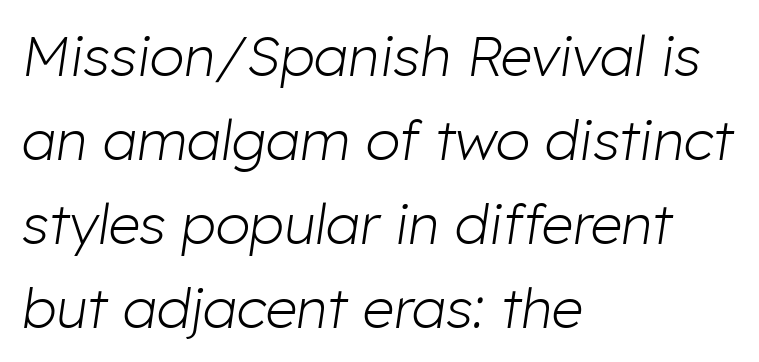
The image shows 56 px light type, italic (leaning right); set left-aligned, normal line spacing (1.5x), normal letter spacing, not underlined; low stroke contrast and a medium x-height.
